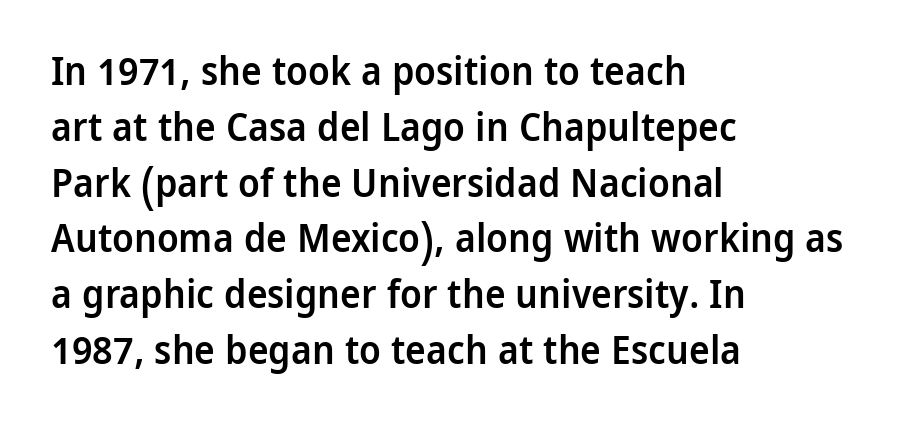
The image shows 39 px semibold sans-serif type, upright; set left-aligned, normal line spacing (1.43x), normal letter spacing, not underlined; low stroke contrast and a medium x-height.
